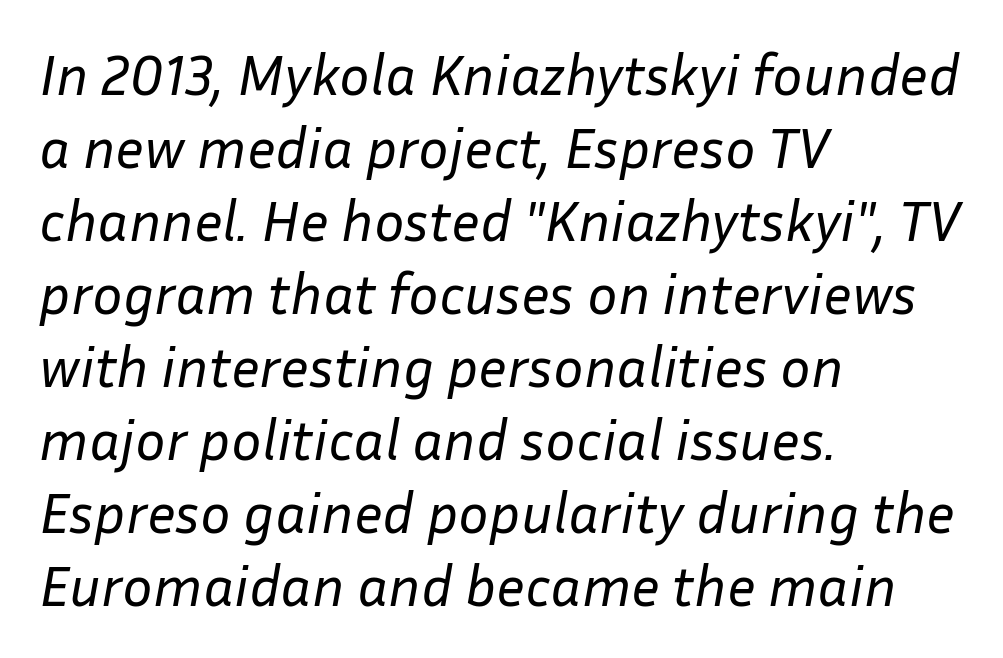
Notice how the passage keeps a crisp vertical edge on the left only. Spacing verdict: proportional, widths tailored to each character. Is the type slanted? Yes — the strokes lean at a clear angle. A light-to-regular cut is what we see here. Rule under the text: the space is simply empty. These lines keep a tight, regular rhythm from letter to letter.
